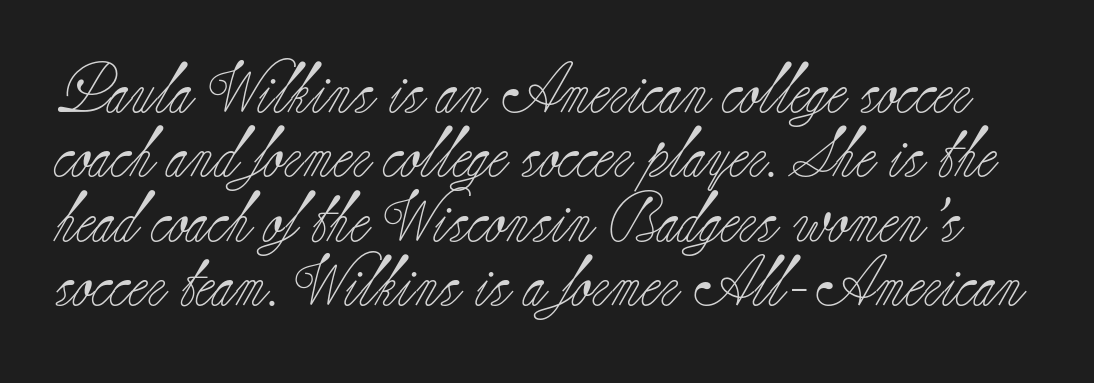
Q: Is the text bold? A: No.
Q: Is the text italic (slanted)? A: Yes.
Q: Is the typeface a serif or a sans-serif typeface? A: Serif.
Q: Is the text underlined? A: No.
Q: Is the spacing between letters normal or unusually wide? A: Normal.
Q: Is the spacing between lines tight, normal or loose? A: Normal.
Q: Width (condensed, normal, or wide)? A: Normal.
Q: Stroke contrast? A: Low.
Q: x-height? A: Small.
Q: Monospaced? A: No.
